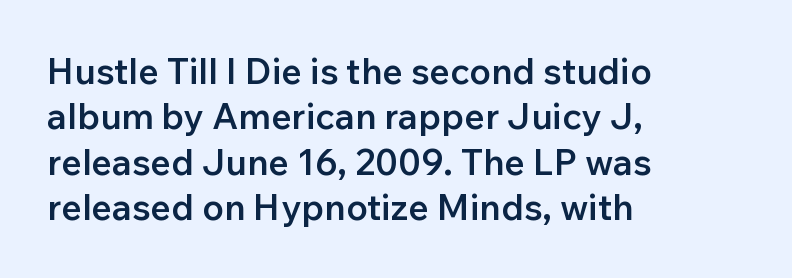
Q: Is the text bold? A: Semi-bold.
Q: Is the text italic (slanted)? A: No, it is upright.
Q: Is the typeface a serif or a sans-serif typeface? A: Sans-serif.
Q: Is the text underlined? A: No.
Q: How is the paragraph aligned? A: Left-aligned.
Q: Is the spacing between letters normal or unusually wide? A: Normal.
Q: Is the spacing between lines tight, normal or loose? A: Normal.
Q: Width (condensed, normal, or wide)? A: Normal.
Q: Stroke contrast? A: Low.
Q: x-height? A: Medium.
Q: Monospaced? A: No.
